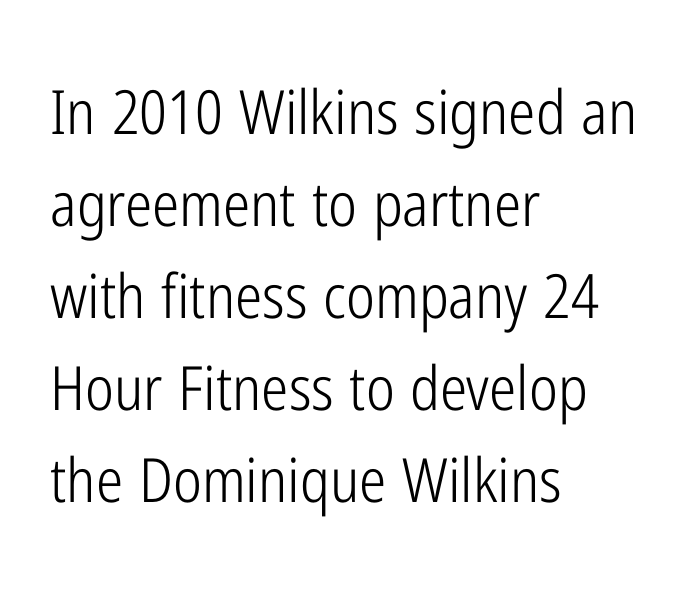
The image shows 61 px light, condensed sans-serif type, upright; set left-aligned, normal line spacing (1.51x), normal letter spacing, not underlined; low stroke contrast and a medium x-height.
